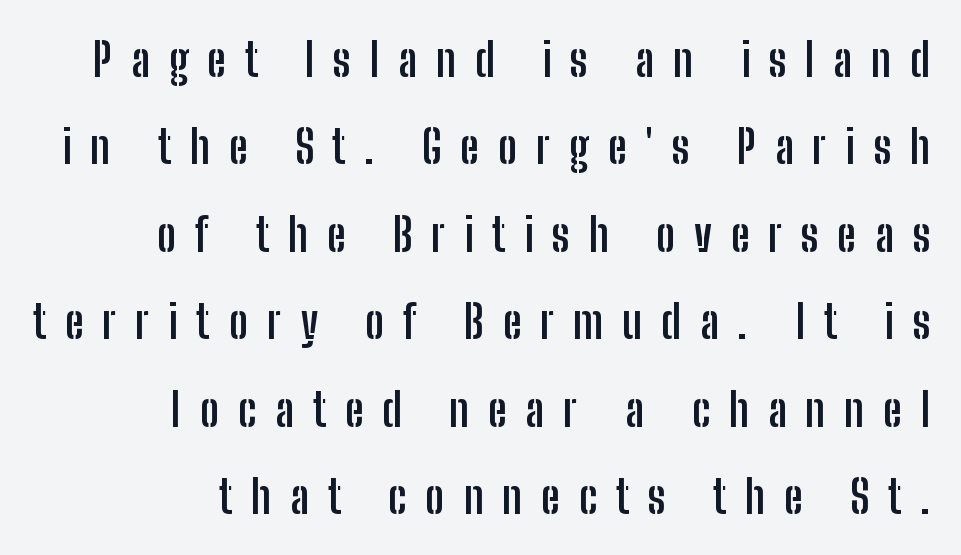
Q: Is the text bold? A: Yes.
Q: Is the text italic (slanted)? A: No, it is upright.
Q: Is the typeface a serif or a sans-serif typeface? A: Sans-serif.
Q: Is the text underlined? A: No.
Q: How is the paragraph aligned? A: Right-aligned.
Q: Is the spacing between letters normal or unusually wide? A: Unusually wide.
Q: Is the spacing between lines tight, normal or loose? A: Loose.
Q: Width (condensed, normal, or wide)? A: Condensed.
Q: Stroke contrast? A: Low.
Q: x-height? A: Medium.
Q: Monospaced? A: No.
